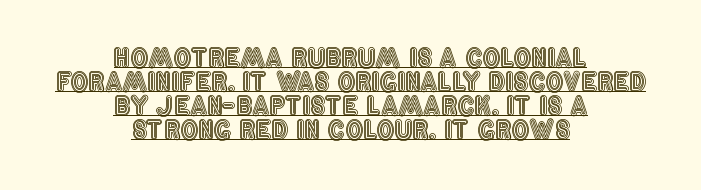
Q: Is the text italic (slanted)? A: No, it is upright.
Q: Is the text underlined? A: Yes.
Q: How is the paragraph aligned? A: Centered.
Q: Is the spacing between letters normal or unusually wide? A: Normal.
Q: Is the spacing between lines tight, normal or loose? A: Tight.
